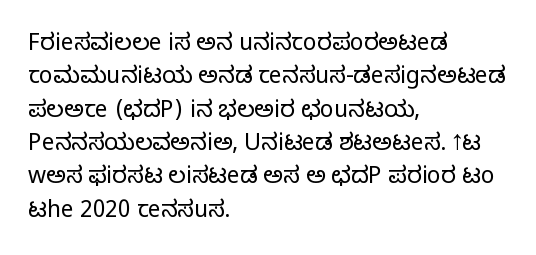
Q: Is the text bold? A: No.
Q: Is the text italic (slanted)? A: No, it is upright.
Q: Is the text underlined? A: No.
Q: How is the paragraph aligned? A: Left-aligned.
Q: Is the spacing between letters normal or unusually wide? A: Normal.
Q: Is the spacing between lines tight, normal or loose? A: Normal.
